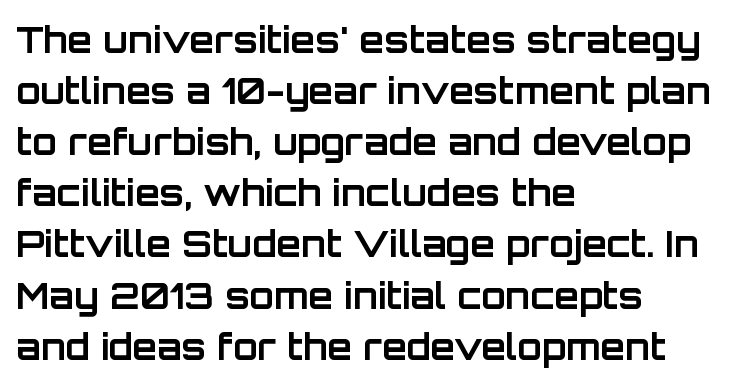
The image shows 36 px bold sans-serif type, upright; set left-aligned, normal line spacing (1.42x), normal letter spacing, not underlined; low stroke contrast and a large x-height.
